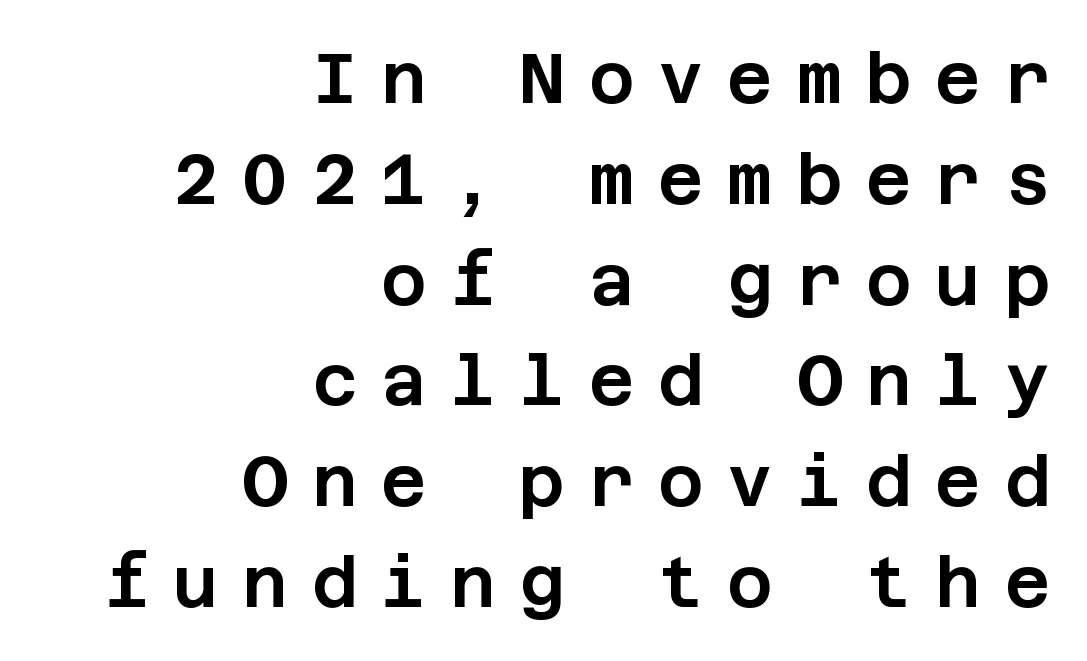
{"serif": "no", "italic": "no", "width": "normal", "stroke_contrast": "low", "x_height": "large", "underline": "no", "align": "right", "line_spacing": "normal", "line_spacing_ratio": 1.44, "letter_spacing": "wide", "letter_spacing_em": 0.34, "glyph_px": 70}
